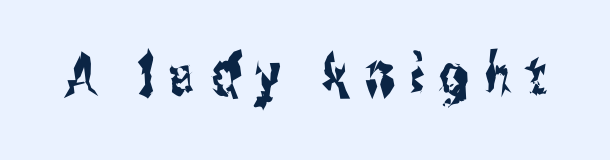
The image shows 56 px condensed sans-serif type, upright; set unusually wide letter spacing (+0.26 em), not underlined; medium stroke contrast and a medium x-height.
